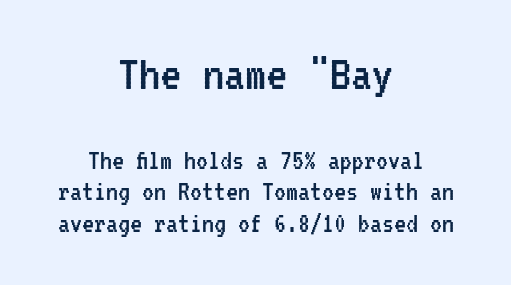
The image shows 53 px regular-weight, condensed sans-serif type, upright, monospaced; set centered, tight line spacing (1.06x), normal letter spacing, not underlined; the first (top) block is 1.77x larger; low stroke contrast and a medium x-height.
